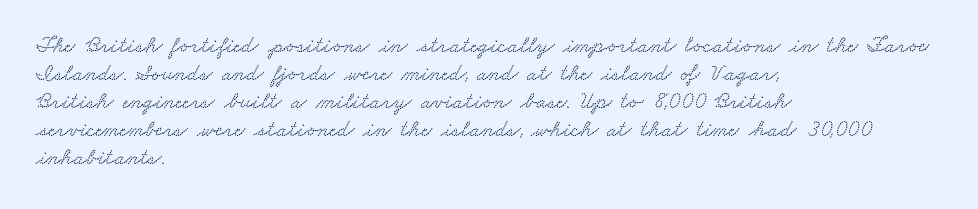
Spacing between characters is what you'd get straight out of the box. No word sits above an underline. Casual observation: everything's shoved over to the left.
